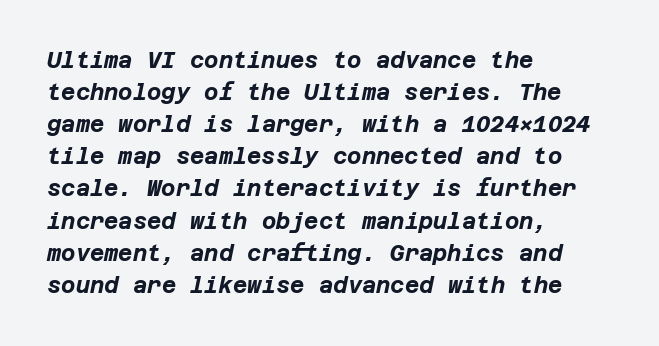
{"italic": "yes", "lean": "right", "slant_degrees": 12, "bold": "yes", "underline": "no", "align": "left", "line_spacing": "normal", "line_spacing_ratio": 1.46, "letter_spacing": "normal", "letter_spacing_em": 0.0, "glyph_px": 22}
